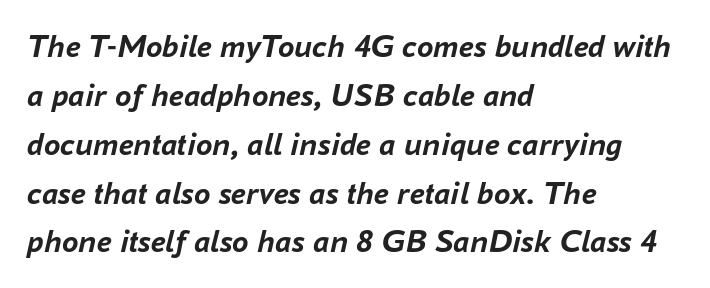
Q: Is the text bold? A: Yes.
Q: Is the text italic (slanted)? A: Yes, it leans right by about 16 degrees.
Q: Is the text underlined? A: No.
Q: How is the paragraph aligned? A: Left-aligned.
Q: Is the spacing between letters normal or unusually wide? A: Normal.
Q: Is the spacing between lines tight, normal or loose? A: Normal.
Q: Width (condensed, normal, or wide)? A: Normal.
Q: Stroke contrast? A: Low.
Q: x-height? A: Medium.
Q: Monospaced? A: No.
